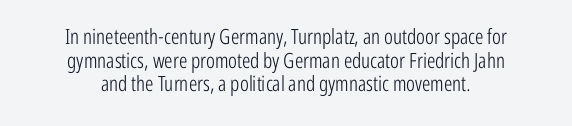
Q: Is the text bold? A: No.
Q: Is the text italic (slanted)? A: No, it is upright.
Q: Is the text underlined? A: No.
Q: How is the paragraph aligned? A: Centered.
Q: Is the spacing between letters normal or unusually wide? A: Normal.
Q: Is the spacing between lines tight, normal or loose? A: Tight.
